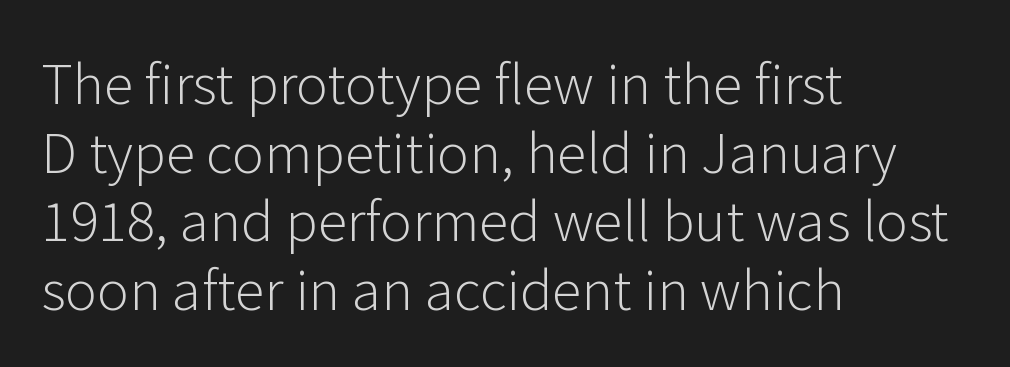
Q: Is the text bold? A: No.
Q: Is the text italic (slanted)? A: No, it is upright.
Q: Is the typeface a serif or a sans-serif typeface? A: Sans-serif.
Q: Is the text underlined? A: No.
Q: How is the paragraph aligned? A: Left-aligned.
Q: Is the spacing between letters normal or unusually wide? A: Normal.
Q: Is the spacing between lines tight, normal or loose? A: Normal.
Q: Width (condensed, normal, or wide)? A: Normal.
Q: Stroke contrast? A: Low.
Q: x-height? A: Medium.
Q: Monospaced? A: No.
